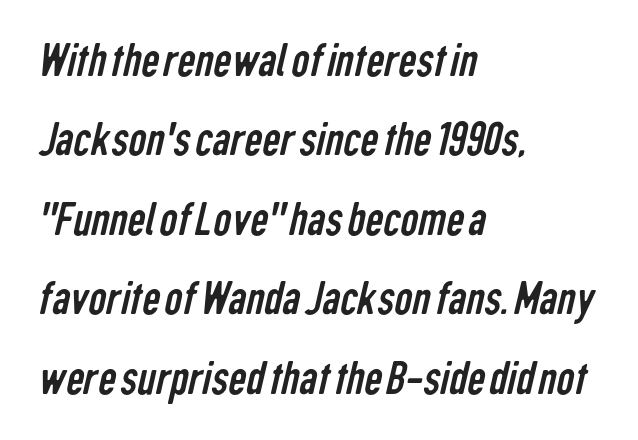
The image shows 50 px regular-weight, condensed sans-serif type; set left-aligned, normal line spacing (1.59x), normal letter spacing, not underlined; low stroke contrast and a medium x-height.
